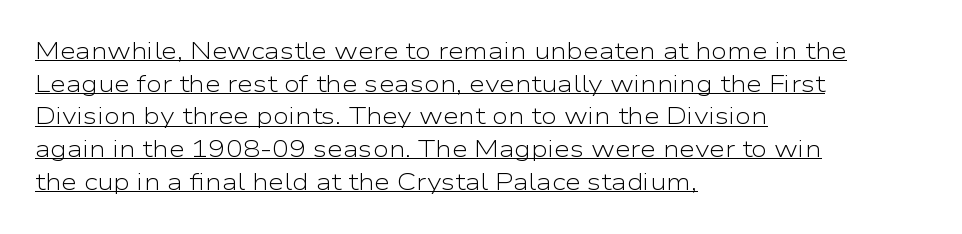
The image shows 23 px text type, upright; set left-aligned, normal line spacing (1.42x), normal letter spacing, underlined.
